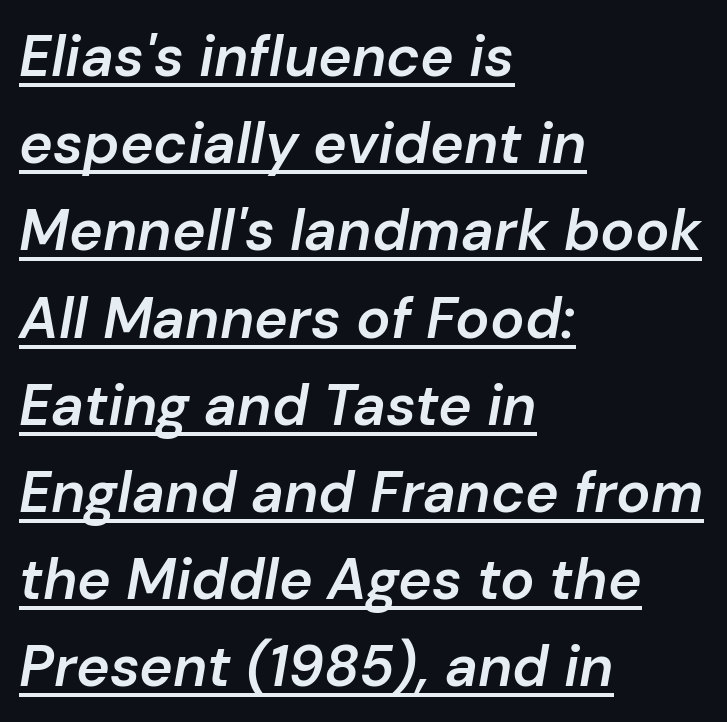
The lines are quadded left. Leading: standard. This is moderately heavy type, rendered in semibold. These lines are rendered in a variable-pitch font. This is underlined copy, the kind a proofreader might mark for attention. Looking at the ascenders, they clearly lean.
